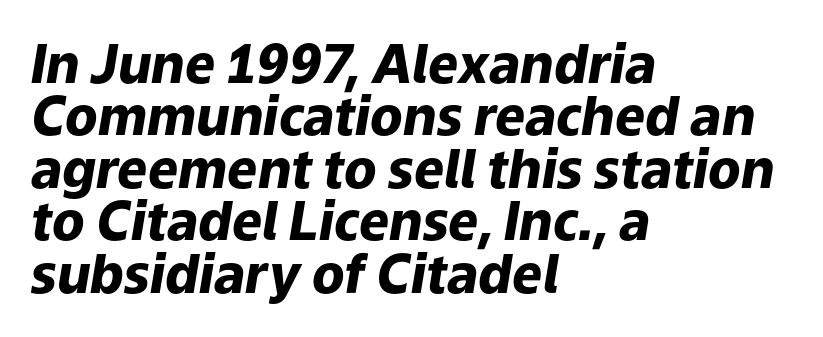
{"italic": "yes", "lean": "right", "slant_degrees": 9, "bold": "yes", "weight": "heavy", "width": "normal", "stroke_contrast": "low", "x_height": "medium", "monospaced": "no", "underline": "no", "align": "left", "line_spacing": "tight", "line_spacing_ratio": 0.99, "letter_spacing": "normal", "letter_spacing_em": 0.0, "glyph_px": 53}
